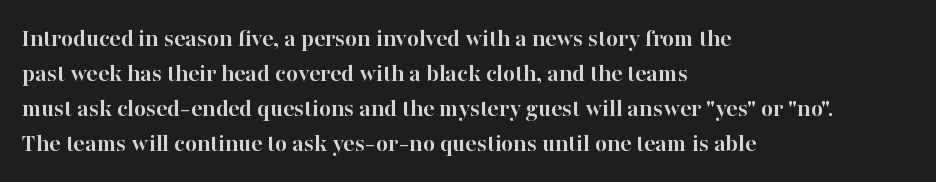
The image shows 26 px bold type, upright; set left-aligned, normal line spacing (1.34x), normal letter spacing, not underlined.
